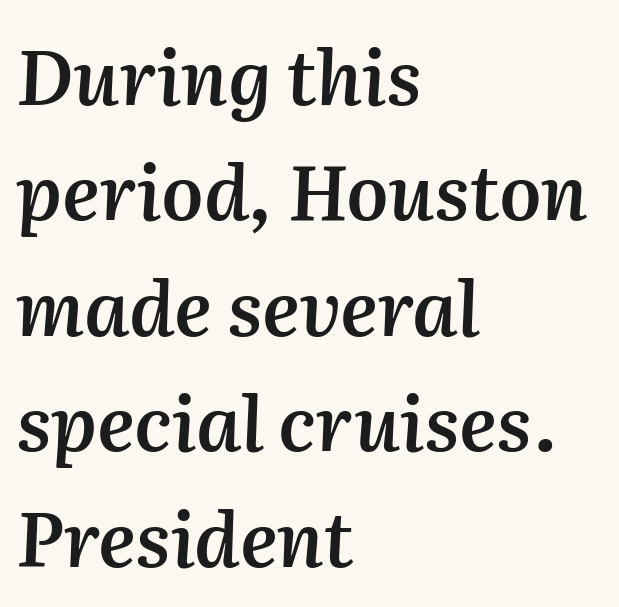
The image shows 75 px semibold type, italic (leaning right); set left-aligned, normal line spacing (1.54x), normal letter spacing, not underlined; medium stroke contrast and a medium x-height.
